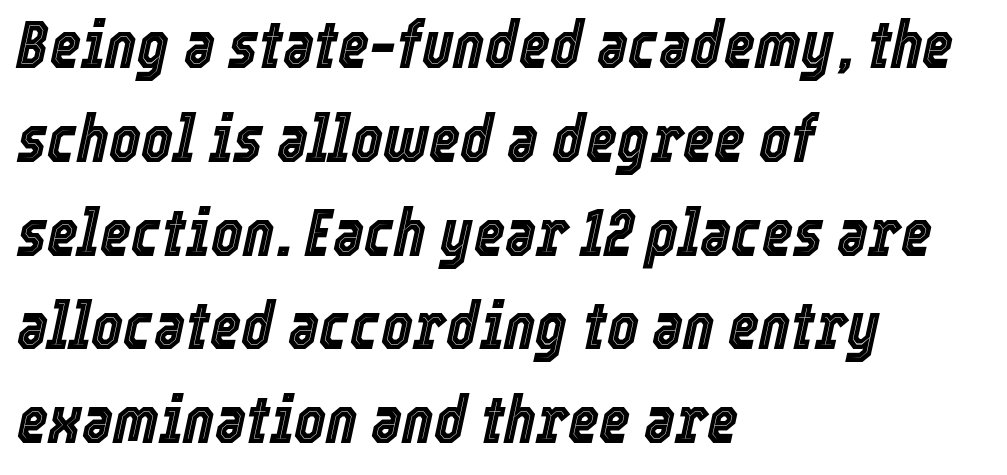
The image shows 67 px condensed type, italic (leaning right); set left-aligned, normal line spacing (1.4x), normal letter spacing, not underlined; a medium x-height.
